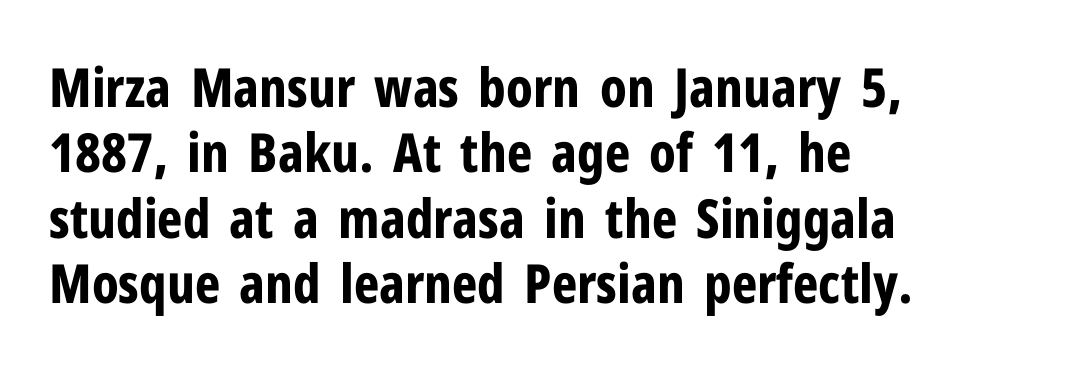
The image shows 54 px bold, condensed sans-serif type, upright; set left-aligned, line spacing 1.21x, normal letter spacing, not underlined; low stroke contrast and a medium x-height.
